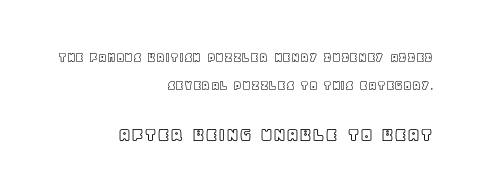
Q: Is the text italic (slanted)? A: No, it is upright.
Q: Is the text underlined? A: No.
Q: How is the paragraph aligned? A: Right-aligned.
Q: Is the spacing between letters normal or unusually wide? A: Normal.
Q: Is the spacing between lines tight, normal or loose? A: Loose.
Q: Which block of text is set in a larger size, the first (top) or the second (bottom)? A: The second (bottom) one.
